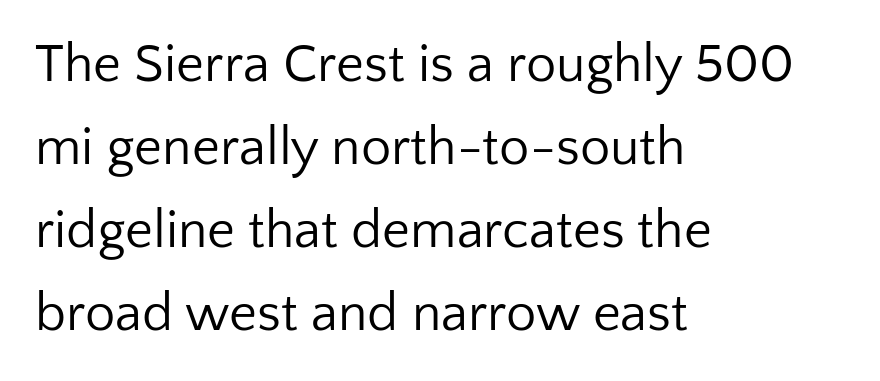
Left-aligned paragraph, ragged on the right. The line texture is even and compact thanks to regular tracking. Whoever set this chose a conventional vertical rhythm. Glance below the letters and you will spot only blank space. You could not count columns in this text — the font is proportionally spaced.
